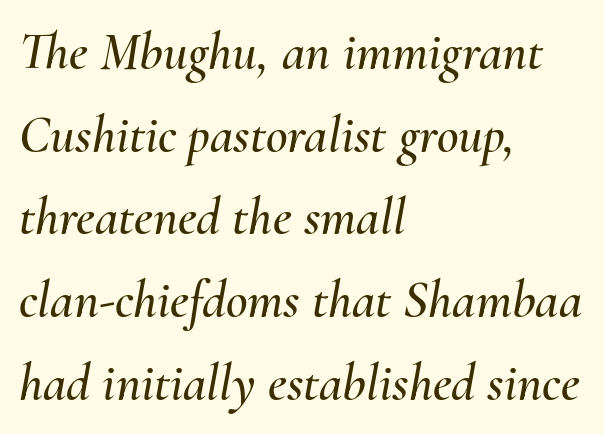
The image shows 53 px text type, italic (leaning right); set left-aligned, normal line spacing (1.56x), normal letter spacing, not underlined; medium stroke contrast and a small x-height.
